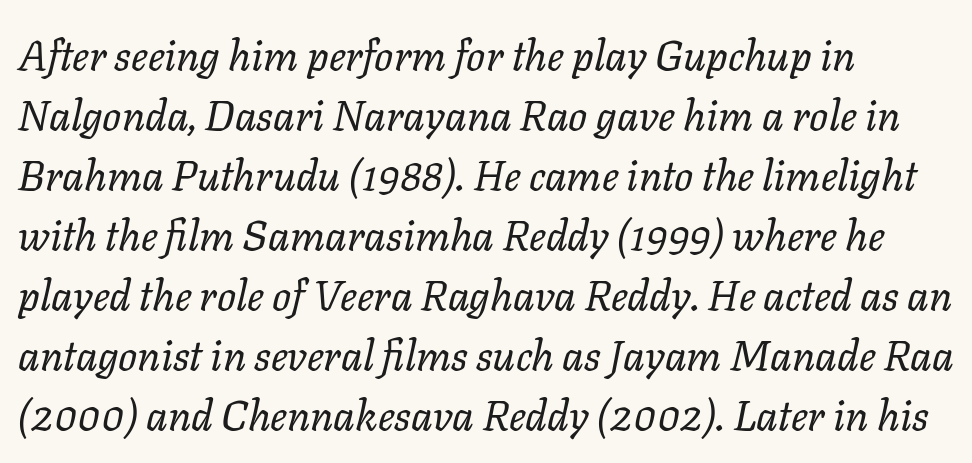
Q: Is the text bold? A: No.
Q: Is the text italic (slanted)? A: Yes, it leans right by about 11 degrees.
Q: Is the text underlined? A: No.
Q: How is the paragraph aligned? A: Left-aligned.
Q: Is the spacing between letters normal or unusually wide? A: Normal.
Q: Is the spacing between lines tight, normal or loose? A: Normal.
Q: Width (condensed, normal, or wide)? A: Normal.
Q: Stroke contrast? A: Low.
Q: x-height? A: Medium.
Q: Monospaced? A: No.
